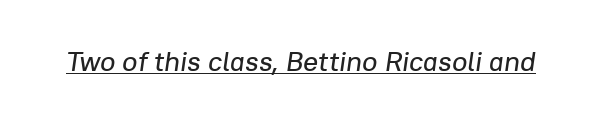
{"italic": "yes", "lean": "right", "slant_degrees": 8, "width": "normal", "stroke_contrast": "low", "x_height": "medium", "monospaced": "no", "underline": "yes", "letter_spacing": "normal", "letter_spacing_em": 0.0, "glyph_px": 28}
